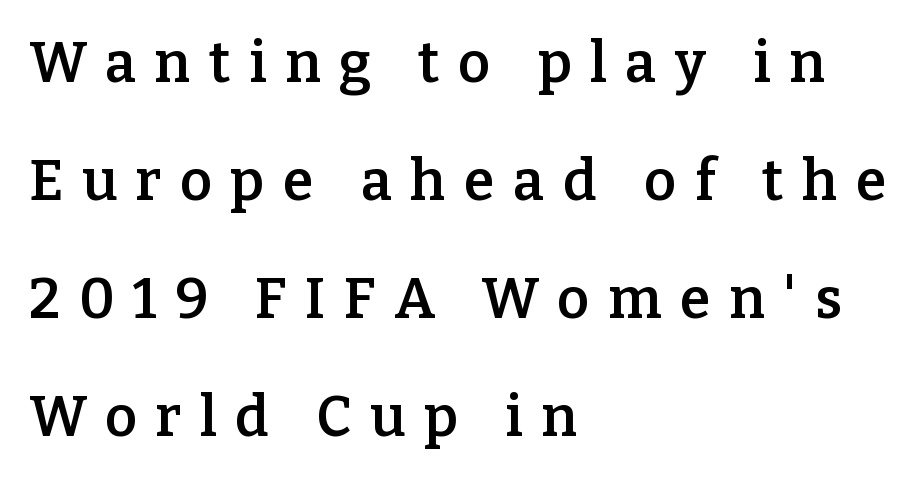
Set as a demibold, roughly 600 on the weight scale. The passage shown is typeset with a serif family. The passage shown is typed in a proportional face where columns would drift. The font's upright variant was chosen for this text. The compositor pushed each line to the left boundary.
